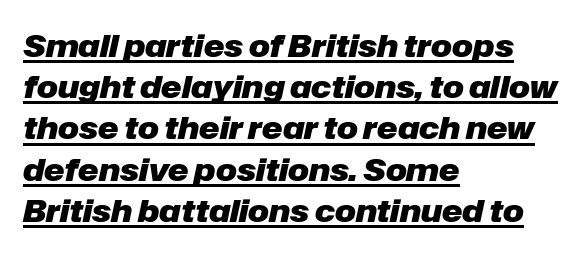
{"italic": "yes", "lean": "right", "slant_degrees": 12, "bold": "yes", "weight": "heavy", "width": "normal", "stroke_contrast": "low", "x_height": "medium", "monospaced": "no", "underline": "yes", "align": "left", "line_spacing": "normal", "line_spacing_ratio": 1.33, "letter_spacing": "normal", "letter_spacing_em": 0.0, "glyph_px": 31}
